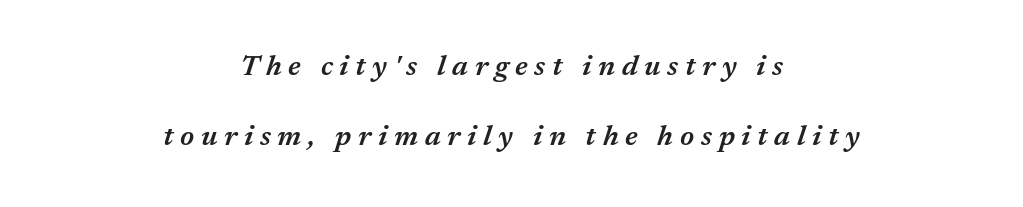
Between one letter and the next there's a generous, obvious gap. Notice the wide empty band between every row — that's loose leading. A student would call this center alignment; a typographer would say set centered. The rendering uses a semibold face; strokes are thickened but not to full bold. Each letter keeps its own natural width here, so spacing adapts to shape. Type without underlining.
